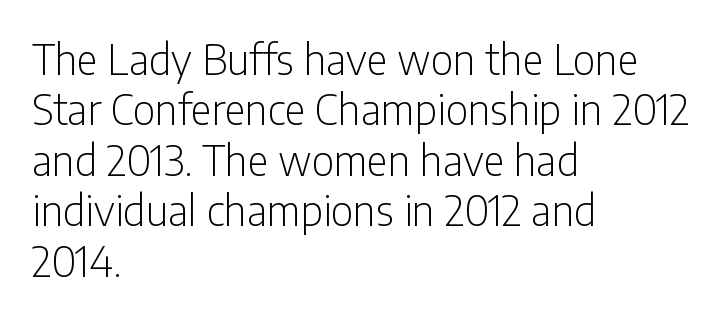
{"serif": "no", "italic": "no", "bold": "no", "weight": "light", "width": "condensed", "stroke_contrast": "low", "x_height": "medium", "monospaced": "no", "underline": "no", "align": "left", "line_spacing_ratio": 1.23, "letter_spacing": "normal", "letter_spacing_em": 0.0, "glyph_px": 41}
